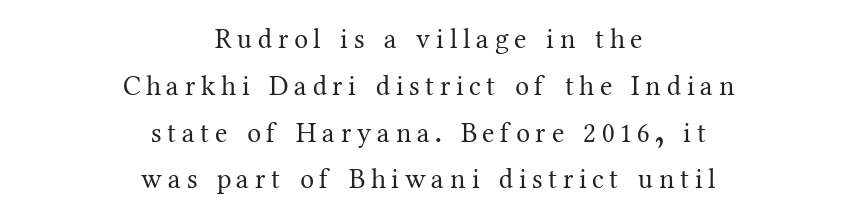
The text block is weighted toward neither margin, spreading evenly from the middle. Weight: not bold — regular or lighter. Honestly, the letter spacing is so wide it's the main thing you notice. Glance below the letters and you will spot only blank space. Looks like regular typesetting: each glyph gets only the width it needs.
